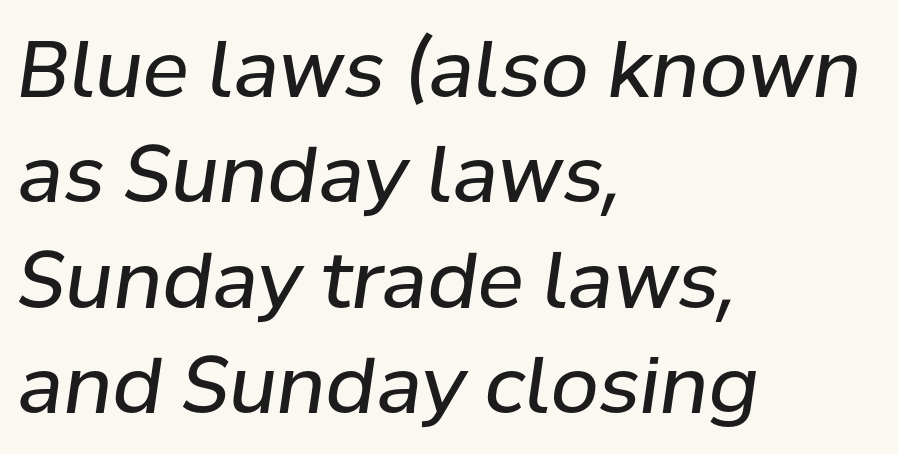
Nothing unusual about the tracking: characters are spaced as the font intends. Compared with a typical body face, this is equally light or lighter still. The rendering applies a slant to the glyphs. The compositor pushed each line to the left boundary. These lines sit exactly where default settings would place them.
